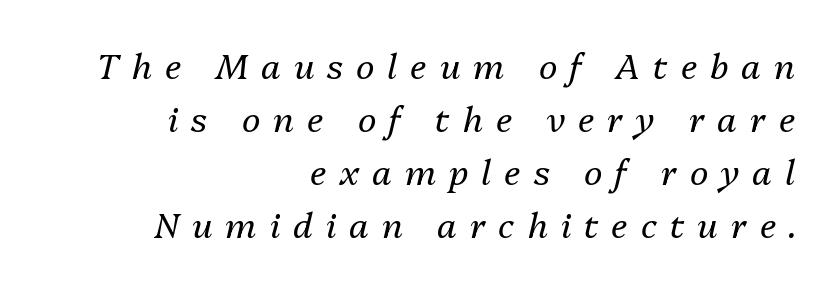
The image shows 35 px regular-weight type, italic (leaning right); set right-aligned, normal line spacing (1.51x), unusually wide letter spacing (+0.37 em), not underlined; medium stroke contrast and a medium x-height.
